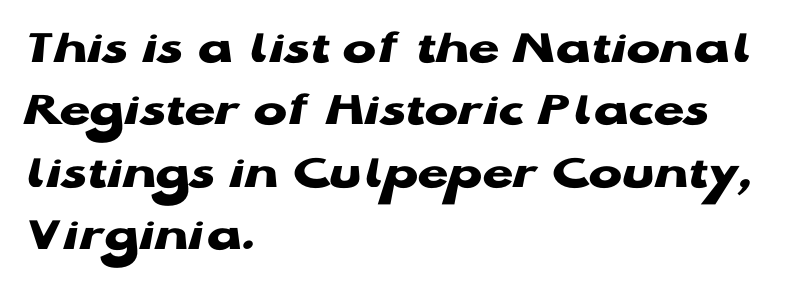
The image shows 50 px heavy, wide sans-serif type, upright; set left-aligned, normal line spacing (1.25x), normal letter spacing, not underlined; low stroke contrast and a medium x-height.
